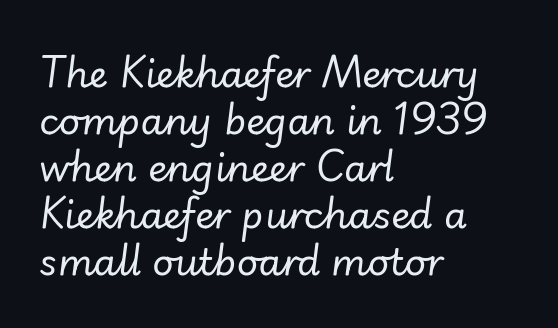
Unbolded letterforms with no extra heft. Style check: oblique. Letters rest on an invisible, unmarked baseline. The gaps between neighbouring characters are ordinary and unremarkable.
